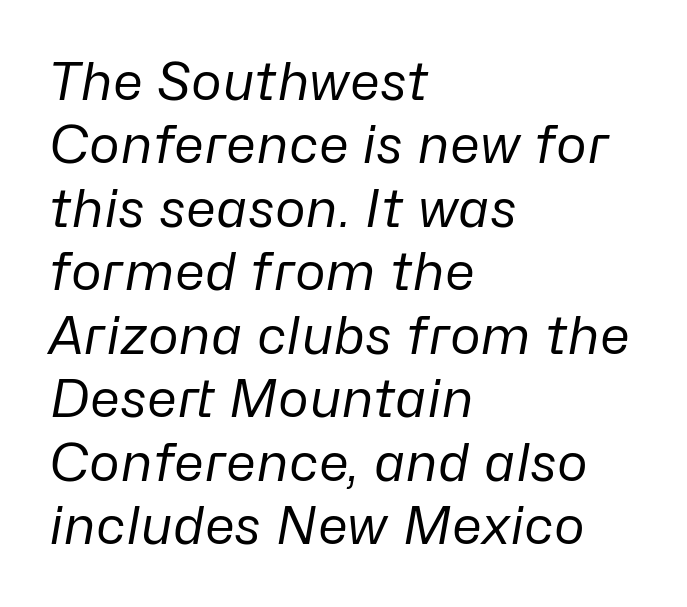
Q: Is the text bold? A: No.
Q: Is the text italic (slanted)? A: Yes, it leans right by about 10 degrees.
Q: Is the text underlined? A: No.
Q: How is the paragraph aligned? A: Left-aligned.
Q: Is the spacing between letters normal or unusually wide? A: Normal.
Q: Width (condensed, normal, or wide)? A: Normal.
Q: Stroke contrast? A: Low.
Q: x-height? A: Medium.
Q: Monospaced? A: No.
